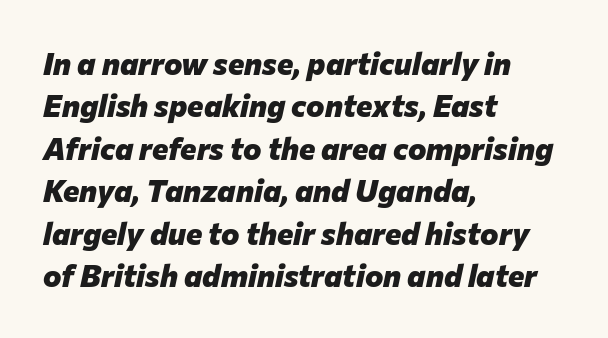
Q: Is the text bold? A: Yes.
Q: Is the text italic (slanted)? A: Yes, it leans right by about 12 degrees.
Q: Is the text underlined? A: No.
Q: How is the paragraph aligned? A: Left-aligned.
Q: Is the spacing between letters normal or unusually wide? A: Normal.
Q: Is the spacing between lines tight, normal or loose? A: Normal.
Q: Width (condensed, normal, or wide)? A: Normal.
Q: Stroke contrast? A: Low.
Q: x-height? A: Medium.
Q: Monospaced? A: No.
